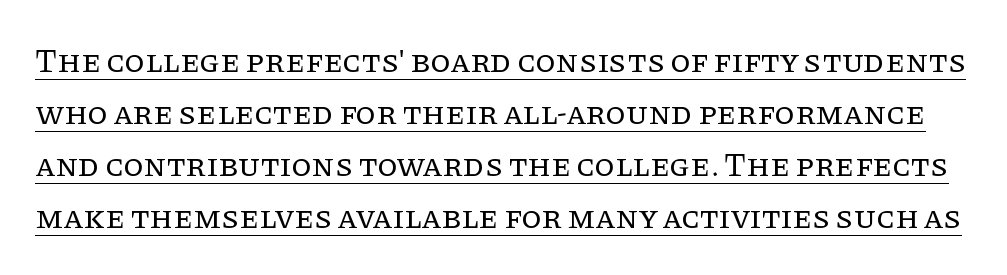
Q: Is the text bold? A: No.
Q: Is the text italic (slanted)? A: No, it is upright.
Q: Is the typeface a serif or a sans-serif typeface? A: Serif.
Q: Is the text underlined? A: Yes.
Q: Is the spacing between letters normal or unusually wide? A: Normal.
Q: Is the spacing between lines tight, normal or loose? A: Normal.
Q: Width (condensed, normal, or wide)? A: Normal.
Q: Stroke contrast? A: Low.
Q: x-height? A: Large.
Q: Monospaced? A: No.
